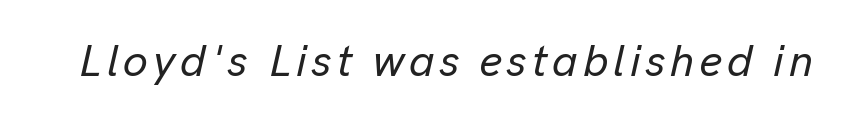
In terms of posture, this sample is oblique. Check the space under the baseline: it is left empty. Varying glyph widths throughout — classic text-font behaviour.
